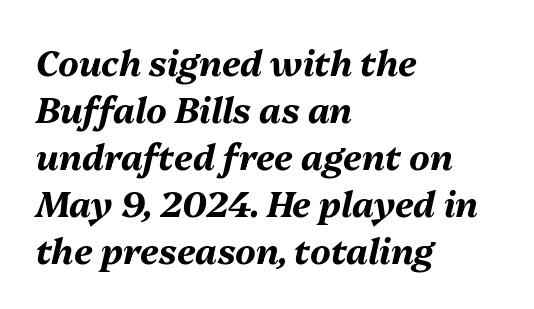
The image shows 35 px bold type, italic (leaning right); set left-aligned, normal line spacing (1.34x), normal letter spacing, not underlined; medium stroke contrast and a medium x-height.
